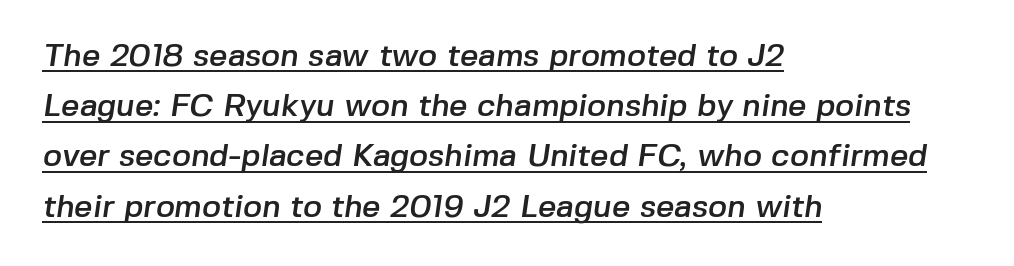
Q: Is the typeface a serif or a sans-serif typeface? A: Sans-serif.
Q: Is the text underlined? A: Yes.
Q: How is the paragraph aligned? A: Left-aligned.
Q: Is the spacing between letters normal or unusually wide? A: Normal.
Q: Is the spacing between lines tight, normal or loose? A: Normal.
Q: Width (condensed, normal, or wide)? A: Normal.
Q: Stroke contrast? A: Low.
Q: x-height? A: Medium.
Q: Monospaced? A: No.
